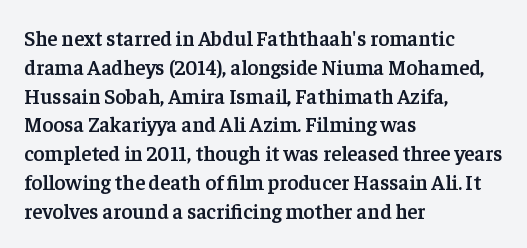
{"italic": "no", "bold": "semi", "underline": "no", "align": "left", "line_spacing": "normal", "line_spacing_ratio": 1.37, "letter_spacing": "normal", "letter_spacing_em": 0.0, "glyph_px": 21}
